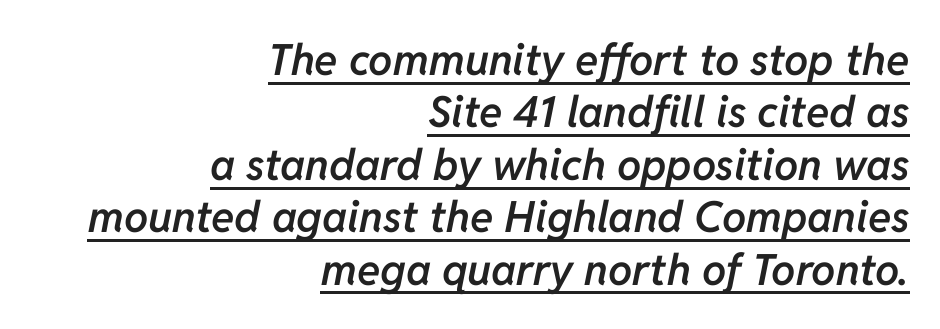
{"italic": "yes", "lean": "right", "slant_degrees": 11, "bold": "semi", "weight": "semibold", "width": "normal", "stroke_contrast": "low", "x_height": "medium", "monospaced": "no", "underline": "yes", "align": "right", "line_spacing_ratio": 1.22, "letter_spacing": "normal", "letter_spacing_em": 0.0, "glyph_px": 43}
